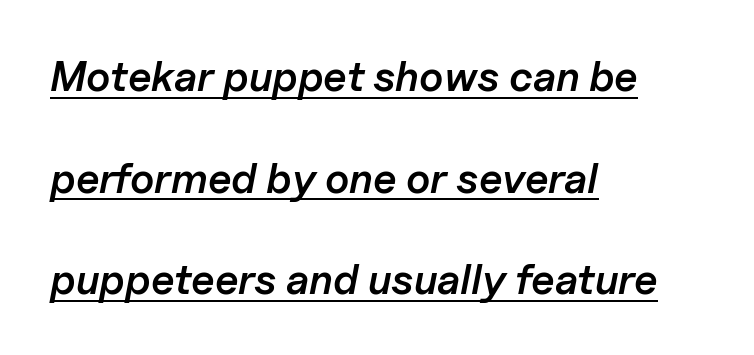
{"italic": "yes", "lean": "right", "slant_degrees": 11, "bold": "semi", "weight": "semibold", "width": "normal", "stroke_contrast": "low", "x_height": "medium", "monospaced": "no", "underline": "yes", "align": "left", "line_spacing": "loose", "line_spacing_ratio": 2.42, "letter_spacing": "normal", "letter_spacing_em": 0.0, "glyph_px": 42}
